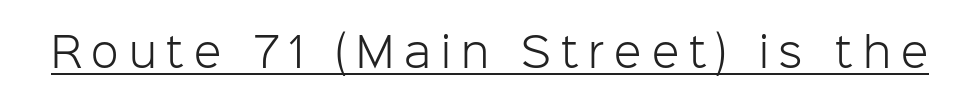
Q: Is the text bold? A: No.
Q: Is the text italic (slanted)? A: No, it is upright.
Q: Is the typeface a serif or a sans-serif typeface? A: Sans-serif.
Q: Is the text underlined? A: Yes.
Q: Is the spacing between letters normal or unusually wide? A: Unusually wide.
Q: Width (condensed, normal, or wide)? A: Normal.
Q: Stroke contrast? A: Low.
Q: x-height? A: Medium.
Q: Monospaced? A: No.
